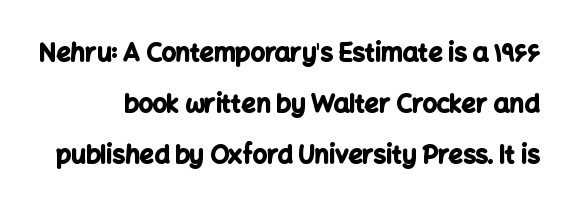
A typesetter would mark this as roman, not italic. The strokes are fattened all the way to bold. Line spacing here is loose. The type is set solid horizontally, with unmodified tracking. This rendering features lettering with no underline.
